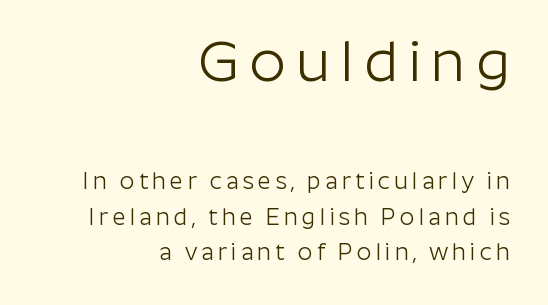
{"serif": "no", "italic": "no", "bold": "no", "weight": "light", "width": "normal", "stroke_contrast": "low", "x_height": "medium", "monospaced": "no", "underline": "no", "align": "right", "line_spacing": "normal", "line_spacing_ratio": 1.54, "larger_block": "first", "size_ratio": 2.48, "glyph_px": 57}
